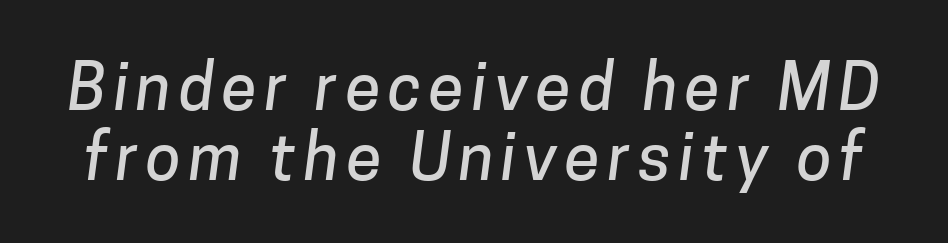
{"serif": "no", "width": "normal", "stroke_contrast": "low", "x_height": "medium", "monospaced": "no", "underline": "no", "line_spacing": "tight", "line_spacing_ratio": 1.1, "glyph_px": 64}
